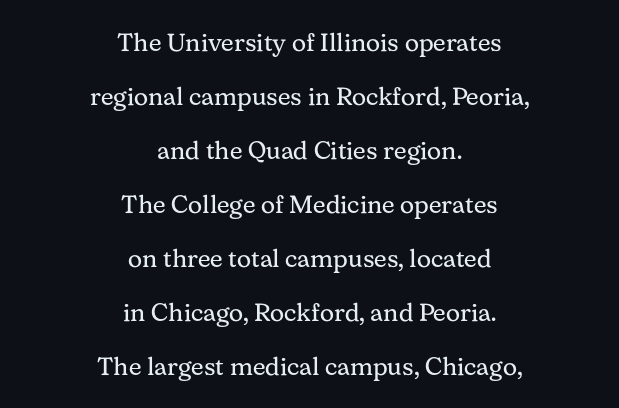
{"italic": "no", "bold": "no", "underline": "no", "align": "center", "line_spacing": "loose", "line_spacing_ratio": 2.16, "letter_spacing": "normal", "letter_spacing_em": 0.0, "glyph_px": 25}
